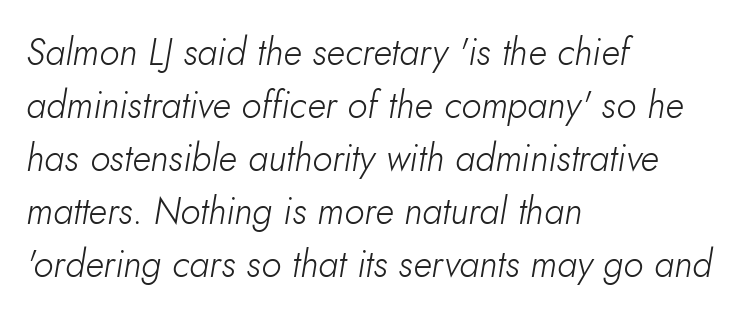
{"italic": "yes", "lean": "right", "slant_degrees": 10, "bold": "no", "weight": "light", "width": "normal", "stroke_contrast": "low", "x_height": "small", "monospaced": "no", "underline": "no", "align": "left", "line_spacing": "normal", "line_spacing_ratio": 1.43, "letter_spacing": "normal", "letter_spacing_em": 0.0, "glyph_px": 37}
